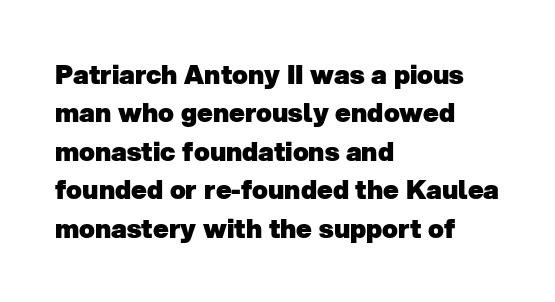
The image shows 26 px bold type; set left-aligned, normal line spacing (1.48x), normal letter spacing, not underlined.
